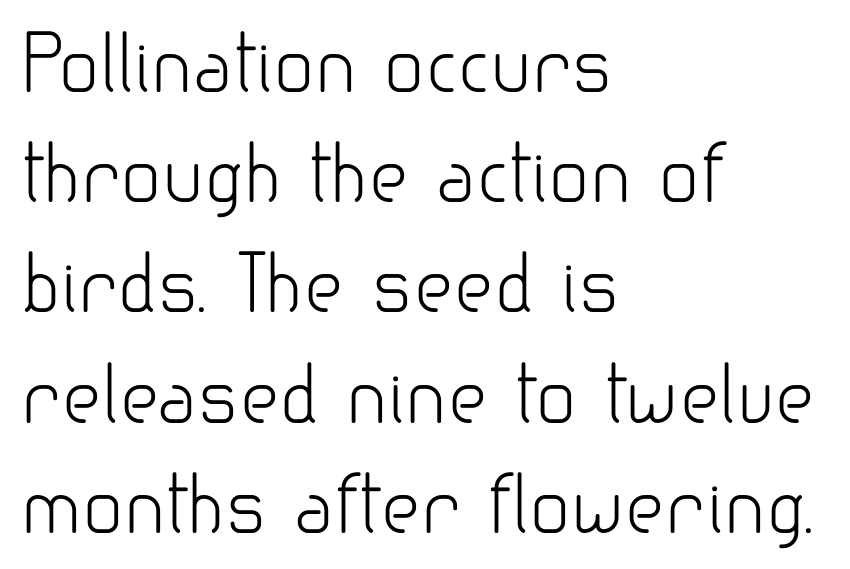
The cut favours lightness, reaching ordinary text weight at its darkest. The lines are quadded left. Proportional: the letters do not fall into vertical columns. Every stem runs plumb, perpendicular to the baseline.
